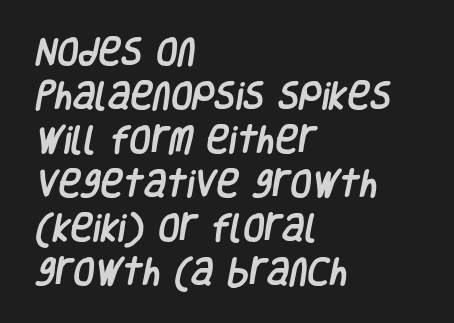
Q: Is the typeface a serif or a sans-serif typeface? A: Sans-serif.
Q: Is the text underlined? A: No.
Q: How is the paragraph aligned? A: Left-aligned.
Q: Is the spacing between letters normal or unusually wide? A: Normal.
Q: Is the spacing between lines tight, normal or loose? A: Normal.
Q: Width (condensed, normal, or wide)? A: Condensed.
Q: Stroke contrast? A: Low.
Q: x-height? A: Large.
Q: Monospaced? A: No.
